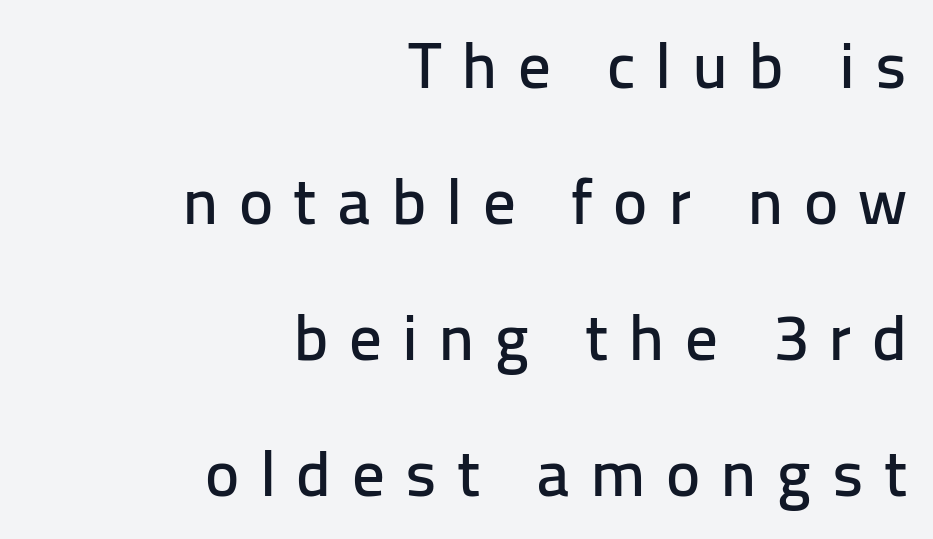
{"serif": "no", "italic": "no", "width": "normal", "stroke_contrast": "low", "x_height": "medium", "monospaced": "no", "underline": "no", "align": "right", "line_spacing": "loose", "line_spacing_ratio": 2.09, "letter_spacing": "wide", "letter_spacing_em": 0.31, "glyph_px": 65}
